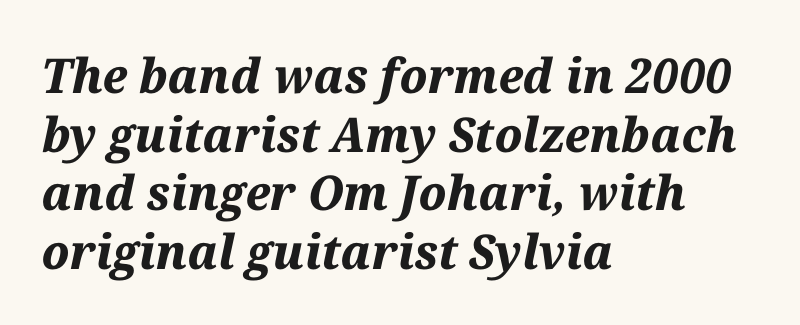
{"italic": "yes", "lean": "right", "slant_degrees": 12, "bold": "yes", "weight": "bold", "width": "normal", "stroke_contrast": "medium", "x_height": "medium", "monospaced": "no", "underline": "no", "align": "left", "line_spacing_ratio": 1.22, "letter_spacing": "normal", "letter_spacing_em": 0.0, "glyph_px": 48}
